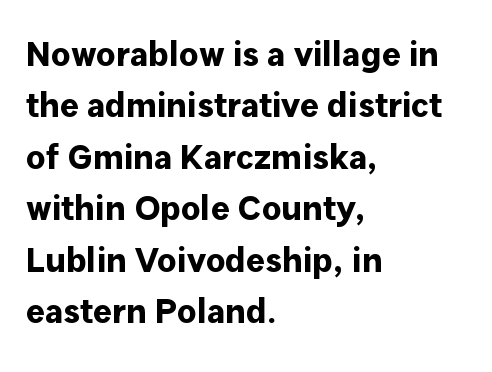
{"serif": "no", "italic": "no", "bold": "yes", "weight": "bold", "width": "normal", "stroke_contrast": "low", "x_height": "medium", "monospaced": "no", "underline": "no", "align": "left", "line_spacing": "normal", "line_spacing_ratio": 1.47, "letter_spacing": "normal", "letter_spacing_em": 0.0, "glyph_px": 35}
